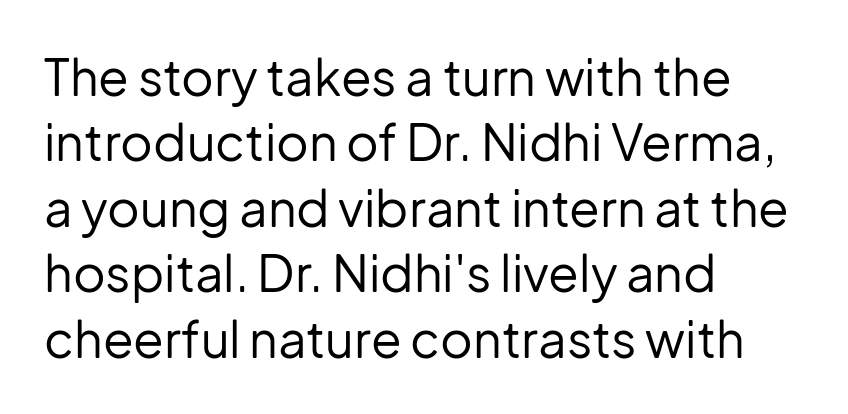
No italicization has been applied; the sample stays upright. Has an underline been added? It has not. The designer left line spacing at the default. Look at the bottom of the vertical strokes: they stop flat, with no serifs. Does extra space separate the letters? No, they use regular spacing. Proportional: the letters do not fall into vertical columns.
